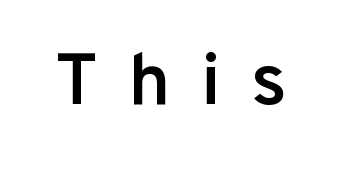
Q: Is the text bold? A: Semi-bold.
Q: Is the text italic (slanted)? A: No, it is upright.
Q: Is the typeface a serif or a sans-serif typeface? A: Sans-serif.
Q: Is the text underlined? A: No.
Q: Is the spacing between letters normal or unusually wide? A: Unusually wide.
Q: Width (condensed, normal, or wide)? A: Normal.
Q: Stroke contrast? A: Low.
Q: x-height? A: Medium.
Q: Monospaced? A: No.
